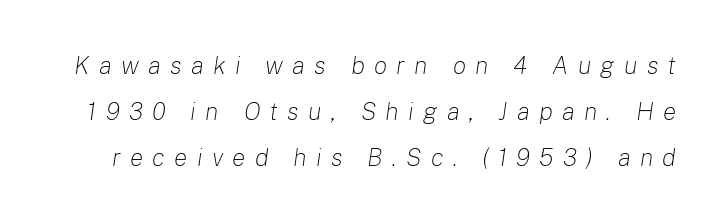
The image shows 25 px text type, italic (leaning right); set line spacing 1.85x, unusually wide letter spacing (+0.37 em), not underlined.
